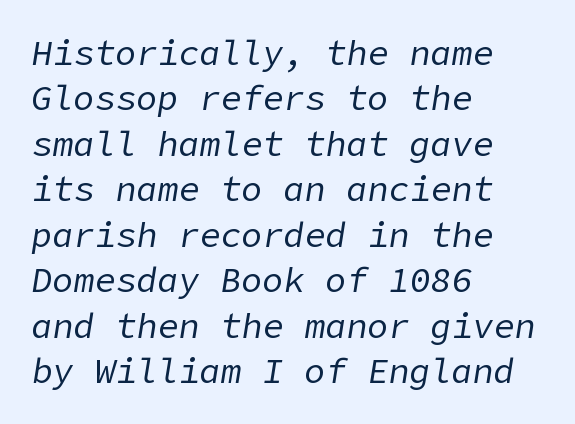
The image shows 35 px regular-weight type, italic (leaning right); set left-aligned, normal line spacing (1.3x), normal letter spacing, not underlined; low stroke contrast and a medium x-height.
